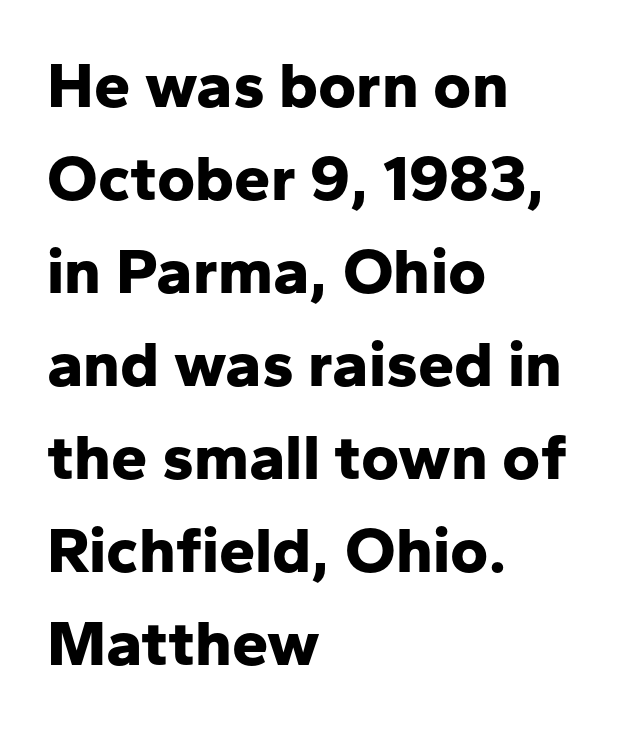
{"serif": "no", "italic": "no", "bold": "yes", "weight": "bold", "width": "normal", "stroke_contrast": "low", "x_height": "medium", "monospaced": "no", "underline": "no", "align": "left", "line_spacing": "normal", "line_spacing_ratio": 1.43, "letter_spacing": "normal", "letter_spacing_em": 0.0, "glyph_px": 65}
